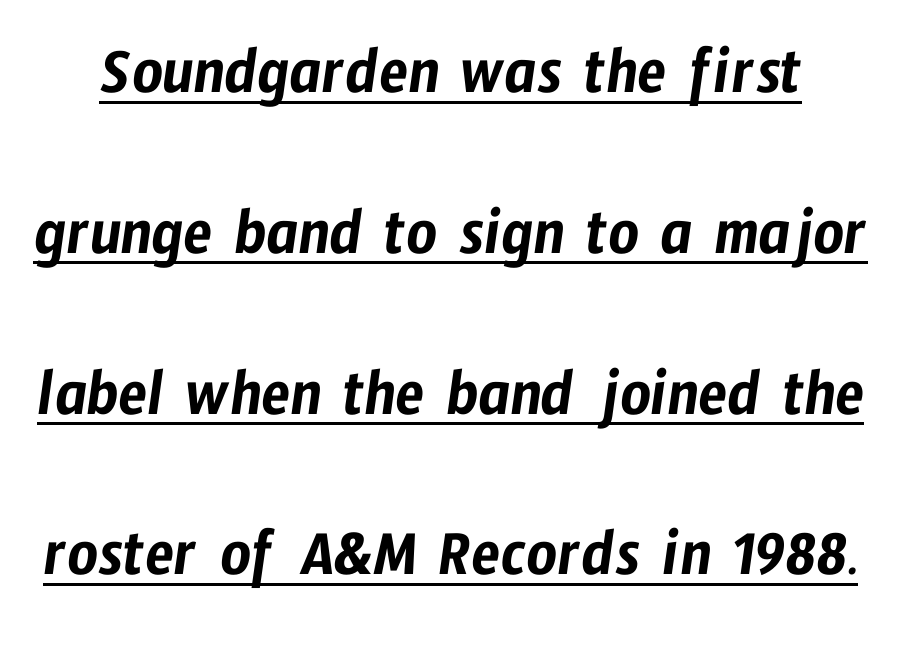
The specimen includes a rule beneath the text block's lines. Here the designer chose a conventional face with non-uniform glyph widths. Classification — sans serif. The vertical gap from one line to the next is large. Default kerning and tracking; the words read as compact shapes.
